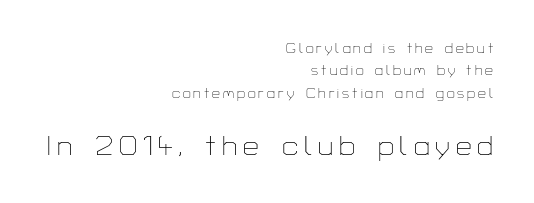
The image shows 28 px thin sans-serif type, upright; set right-aligned, normal line spacing (1.6x), unusually wide letter spacing (+0.21 em), not underlined; the second (bottom) block is 2.0x larger; low stroke contrast and a medium x-height.
